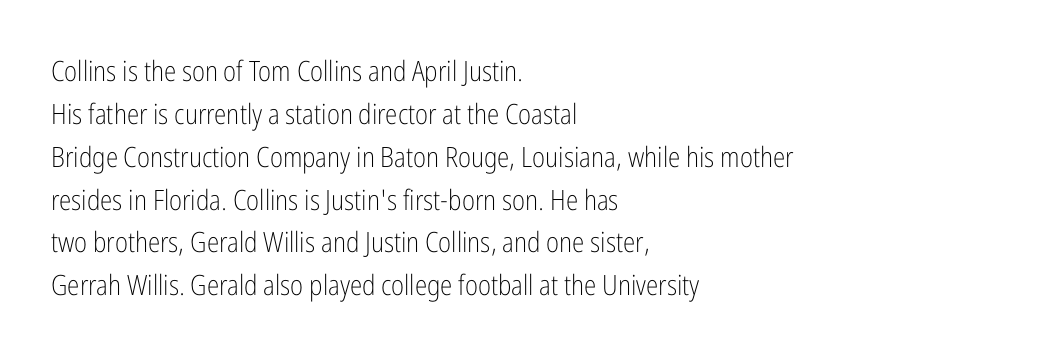
The image shows 28 px light, condensed sans-serif type, upright; set left-aligned, normal line spacing (1.53x), normal letter spacing, not underlined; low stroke contrast and a medium x-height.
